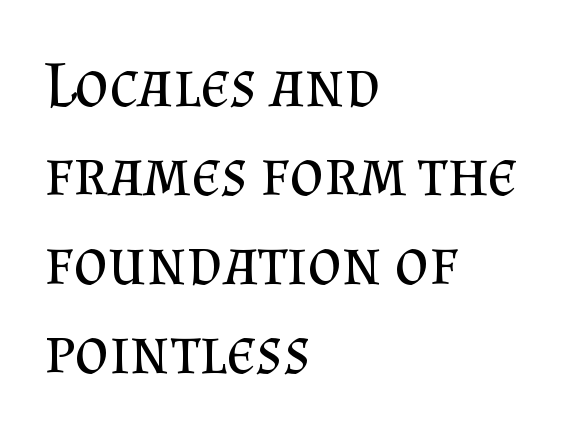
You could not count columns in this text — the font is proportionally spaced. The rendering keeps characters at their native spacing. Type without underlining. You can tell it's not italic because the verticals are truly vertical. The lines in this sample share a left origin and differ only in where they stop. Reading down the column, the eye jumps a familiar distance to each next line.
